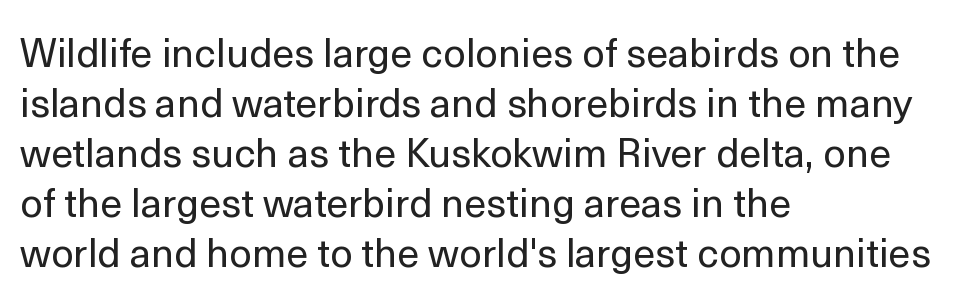
The typesetting does not lean heavy: it is not bold. Caption: multi-line text, flush left, ragged right. Anything drawn beneath the words? Only blank space. This is roman type, the default non-slanted kind.
